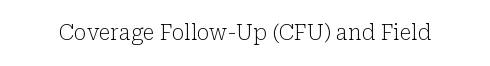
The passage shown is not underscored anywhere. The font's upright variant was chosen for this text. Stems here are at most as thick as an everyday book face. Observe the ordinary spacing: letters are neighbours, not strangers.
